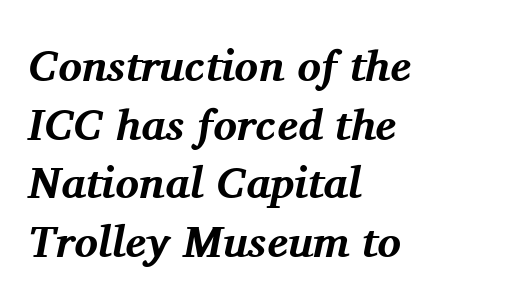
{"serif": "yes", "italic": "yes", "lean": "right", "slant_degrees": 11, "bold": "yes", "weight": "bold", "width": "normal", "stroke_contrast": "medium", "x_height": "medium", "monospaced": "no", "underline": "no", "align": "left", "line_spacing": "normal", "line_spacing_ratio": 1.33, "letter_spacing": "normal", "letter_spacing_em": 0.0, "glyph_px": 44}
